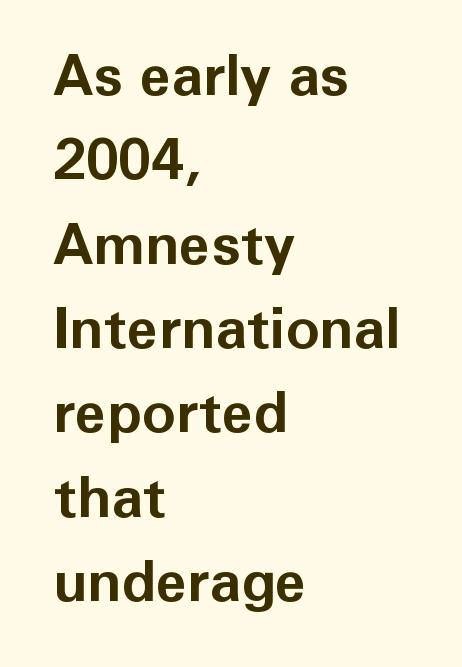
{"serif": "no", "italic": "no", "bold": "yes", "weight": "bold", "width": "normal", "stroke_contrast": "low", "x_height": "medium", "monospaced": "no", "underline": "no", "align": "left", "line_spacing": "normal", "line_spacing_ratio": 1.48, "letter_spacing": "normal", "letter_spacing_em": 0.0, "glyph_px": 57}
